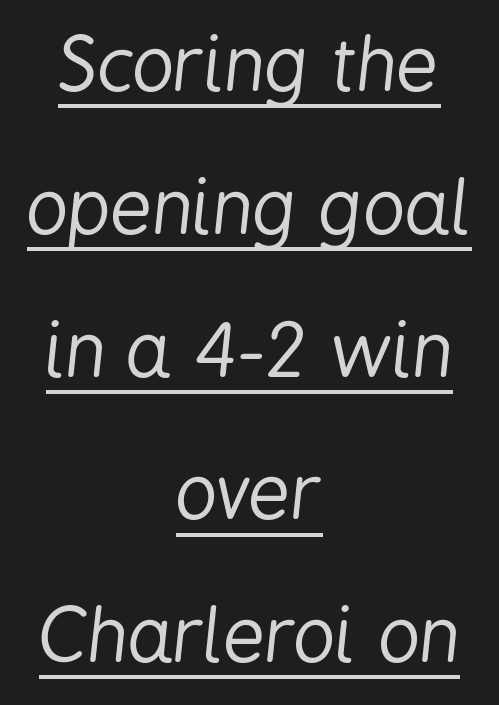
The image shows 74 px regular-weight, condensed type, italic (leaning right); set centered, loose line spacing (1.93x), normal letter spacing, underlined; low stroke contrast and a medium x-height.
